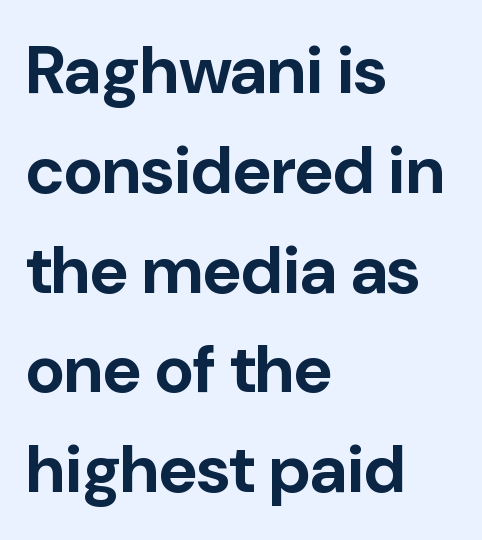
Upright lettering throughout. Note the varied advance widths — an 'i' is clearly narrower than an 'm'. Tracking here is standard; glyphs follow each other at the usual distance. Does the copy run flush right? No — it runs flush left. This is sans-serif lettering, the kind often seen on screens and signage.
